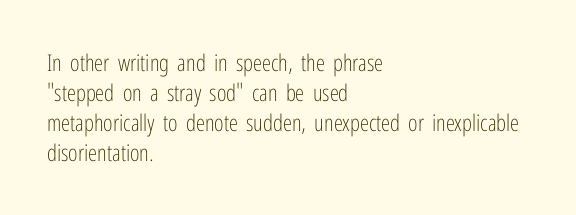
Q: Is the text bold? A: No.
Q: Is the text italic (slanted)? A: No, it is upright.
Q: Is the text underlined? A: No.
Q: How is the paragraph aligned? A: Left-aligned.
Q: Is the spacing between letters normal or unusually wide? A: Normal.
Q: Is the spacing between lines tight, normal or loose? A: Normal.
